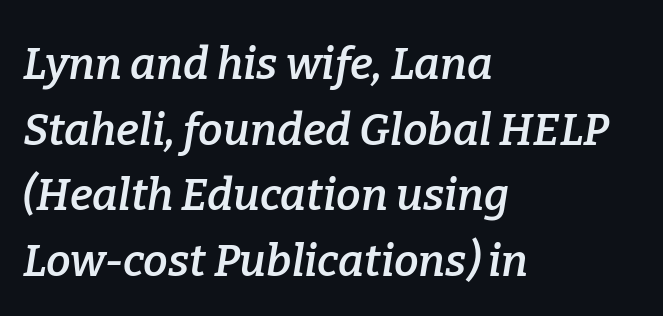
{"serif": "yes", "italic": "yes", "lean": "right", "slant_degrees": 9, "bold": "semi", "weight": "semibold", "width": "normal", "stroke_contrast": "low", "x_height": "medium", "monospaced": "no", "underline": "no", "align": "left", "line_spacing": "normal", "line_spacing_ratio": 1.49, "letter_spacing": "normal", "letter_spacing_em": 0.0, "glyph_px": 44}
